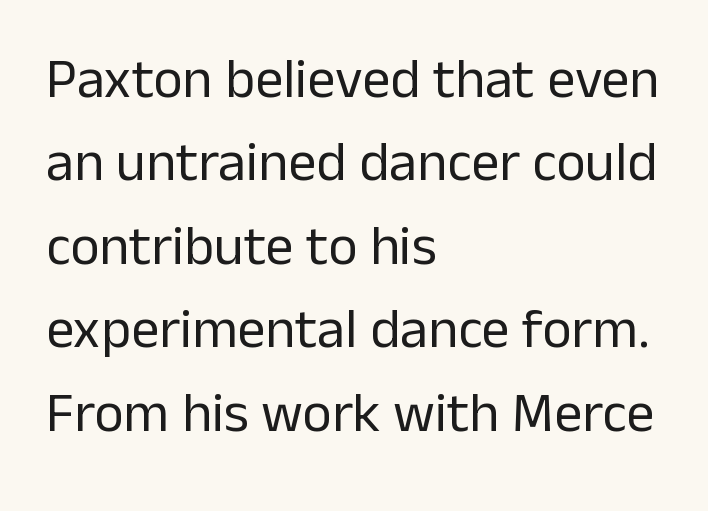
{"serif": "no", "italic": "no", "bold": "no", "weight": "regular", "width": "normal", "stroke_contrast": "low", "x_height": "medium", "monospaced": "no", "underline": "no", "align": "left", "line_spacing": "normal", "line_spacing_ratio": 1.49, "letter_spacing": "normal", "letter_spacing_em": 0.0, "glyph_px": 56}
